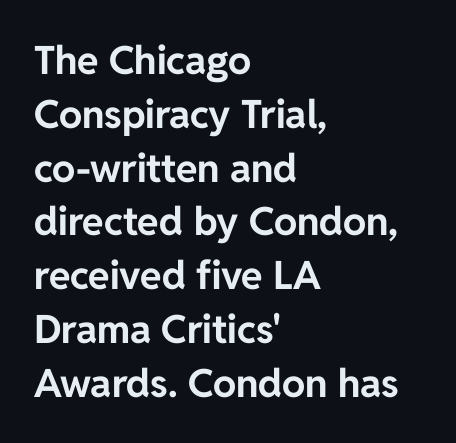
The image shows 39 px bold sans-serif type, upright; set left-aligned, normal line spacing (1.38x), normal letter spacing, not underlined; low stroke contrast and a medium x-height.
